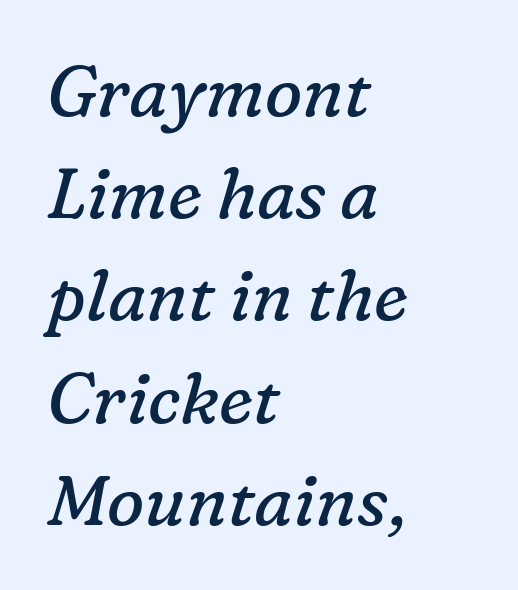
The type is set solid horizontally, with unmodified tracking. A typesetter would call this proportional, since set widths differ per character. The designer went with a serif here, giving each stem small feet. Any mark beneath the type? The region is blank. Nothing heavy about these letters — not bold at all.
